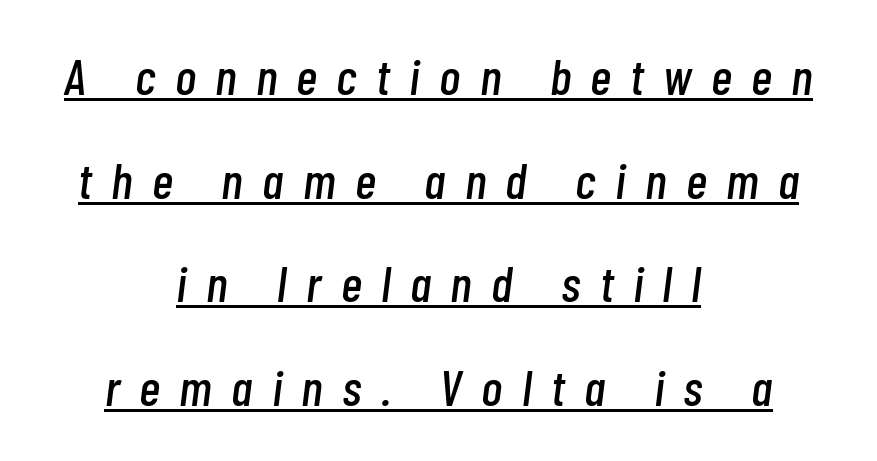
{"italic": "yes", "lean": "right", "slant_degrees": 7, "width": "condensed", "stroke_contrast": "low", "x_height": "medium", "monospaced": "no", "underline": "yes", "align": "center", "line_spacing": "loose", "line_spacing_ratio": 2.03, "letter_spacing": "wide", "letter_spacing_em": 0.38, "glyph_px": 51}
